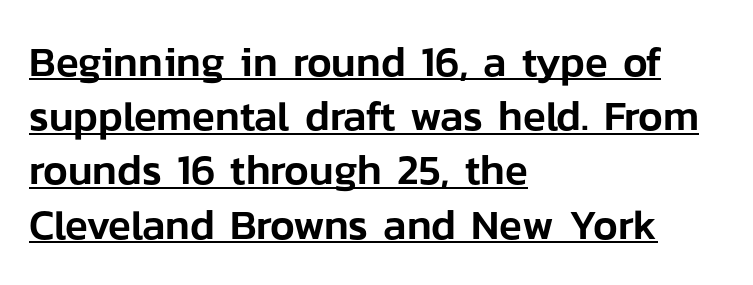
Check the space under the baseline: a stroke is drawn there. Posture: upright roman. Compared with typical body copy, the letter spacing here is the same. Looks like regular typesetting: each glyph gets only the width it needs. Evenly set lines give the paragraph a standard silhouette. The passage shown is typeset with a sans-serif family.
